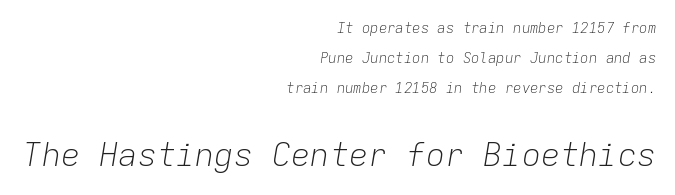
{"italic": "yes", "lean": "right", "slant_degrees": 9, "bold": "no", "weight": "light", "width": "normal", "stroke_contrast": "low", "x_height": "medium", "monospaced": "yes", "underline": "no", "align": "right", "line_spacing": "loose", "line_spacing_ratio": 2.15, "letter_spacing": "normal", "letter_spacing_em": 0.0, "larger_block": "second", "size_ratio": 2.29, "glyph_px": 32}
